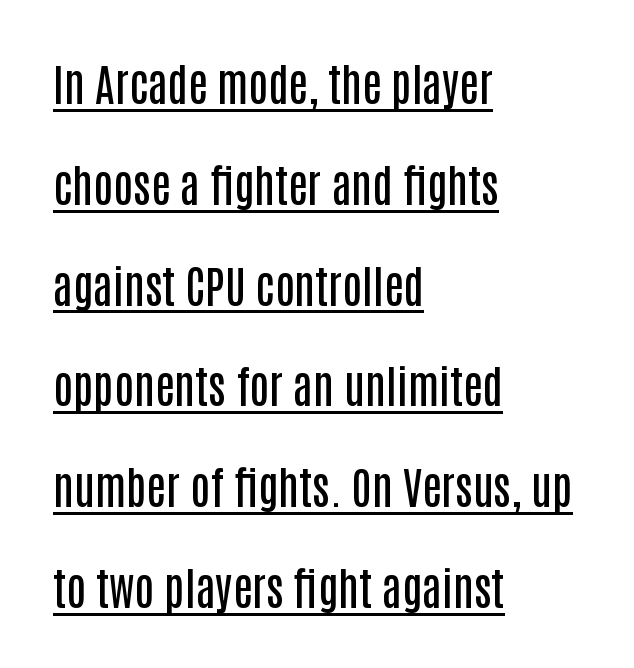
The image shows 44 px semibold, condensed sans-serif type, upright; set left-aligned, loose line spacing (2.29x), normal letter spacing, underlined; low stroke contrast and a large x-height.
